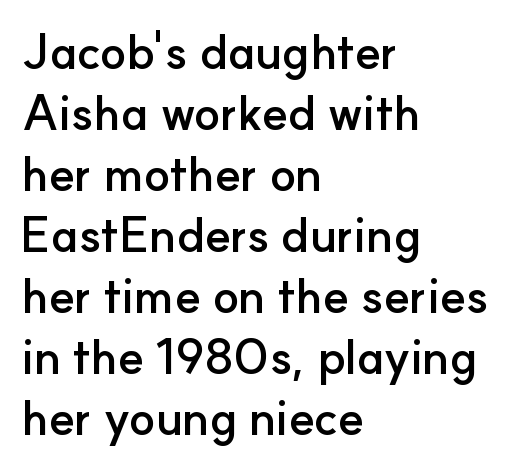
The image shows 48 px semibold sans-serif type, upright; set left-aligned, normal line spacing (1.27x), normal letter spacing, not underlined; low stroke contrast and a small x-height.
